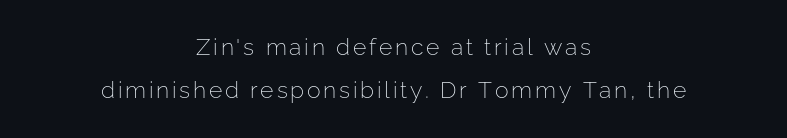
The image shows 23 px text type, upright; set centered, line spacing 1.87x, not underlined.
